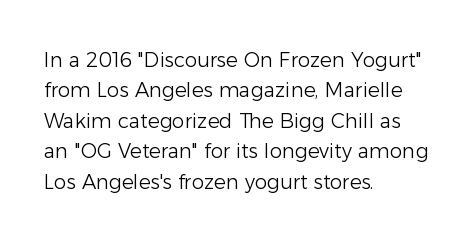
The typesetting does not lean heavy: it is not bold. Words appear dense and cohesive because spacing is normal. Every character sits straight up, as roman type does. What's the leading like? Ordinary, nothing unusual. Glance below the letters and you will spot only blank space.
